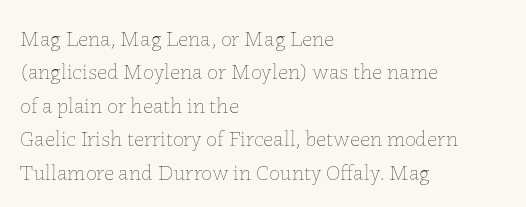
Q: Is the text bold? A: No.
Q: Is the text italic (slanted)? A: No, it is upright.
Q: Is the text underlined? A: No.
Q: How is the paragraph aligned? A: Left-aligned.
Q: Is the spacing between letters normal or unusually wide? A: Normal.
Q: Is the spacing between lines tight, normal or loose? A: Normal.
